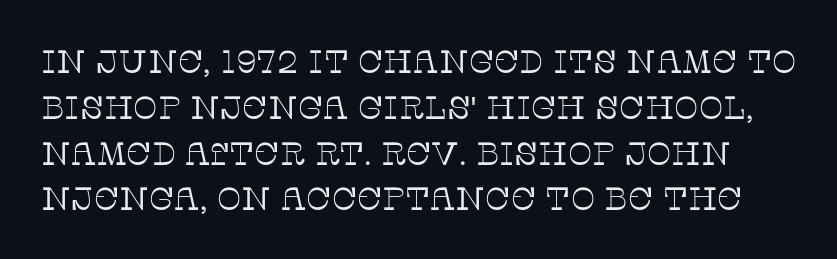
Q: Is the text bold? A: No.
Q: Is the text italic (slanted)? A: No, it is upright.
Q: Is the typeface a serif or a sans-serif typeface? A: Serif.
Q: Is the text underlined? A: No.
Q: Is the spacing between letters normal or unusually wide? A: Normal.
Q: Is the spacing between lines tight, normal or loose? A: Normal.
Q: Width (condensed, normal, or wide)? A: Normal.
Q: Stroke contrast? A: Low.
Q: x-height? A: Large.
Q: Monospaced? A: No.
